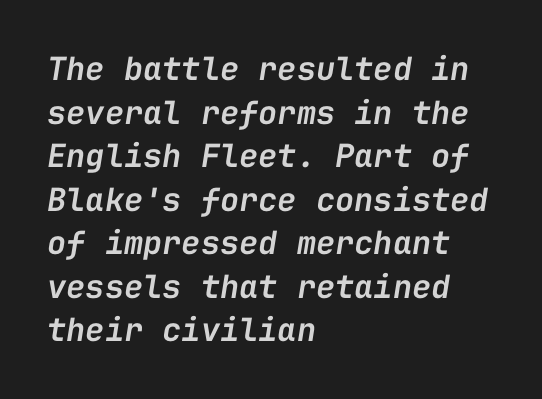
Q: Is the text bold? A: Semi-bold.
Q: Is the text italic (slanted)? A: Yes, it leans right by about 9 degrees.
Q: Is the text underlined? A: No.
Q: How is the paragraph aligned? A: Left-aligned.
Q: Is the spacing between letters normal or unusually wide? A: Normal.
Q: Is the spacing between lines tight, normal or loose? A: Normal.
Q: Width (condensed, normal, or wide)? A: Normal.
Q: Stroke contrast? A: Low.
Q: x-height? A: Medium.
Q: Monospaced? A: Yes.
